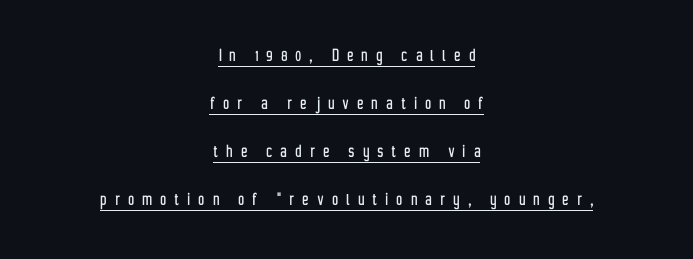
Q: Is the text italic (slanted)? A: No, it is upright.
Q: Is the text underlined? A: Yes.
Q: How is the paragraph aligned? A: Centered.
Q: Is the spacing between letters normal or unusually wide? A: Unusually wide.
Q: Is the spacing between lines tight, normal or loose? A: Loose.
